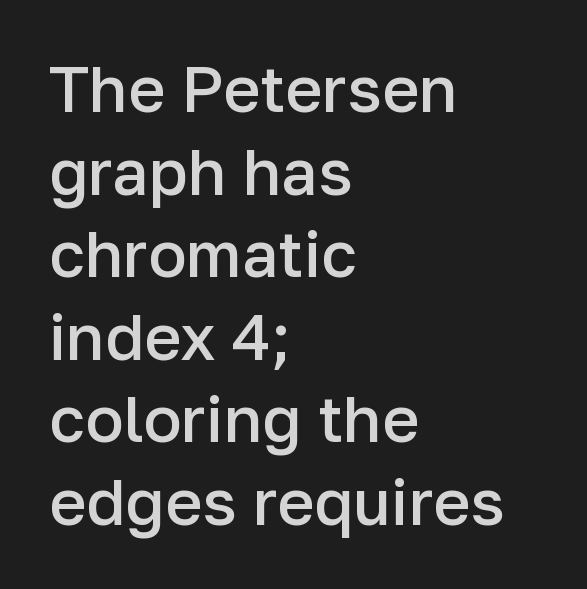
{"serif": "no", "italic": "no", "bold": "semi", "weight": "semibold", "width": "normal", "stroke_contrast": "low", "x_height": "medium", "monospaced": "no", "underline": "no", "align": "left", "line_spacing": "normal", "line_spacing_ratio": 1.29, "letter_spacing": "normal", "letter_spacing_em": 0.0, "glyph_px": 64}
